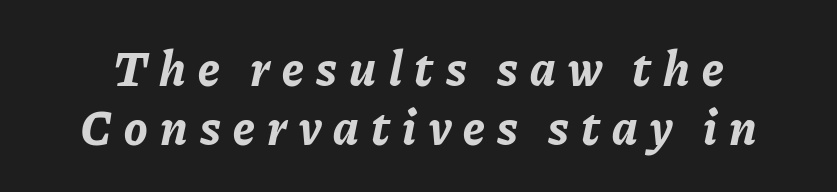
The image shows 49 px bold type, italic (leaning right); set line spacing 1.2x, unusually wide letter spacing (+0.25 em), not underlined; low stroke contrast and a medium x-height.
